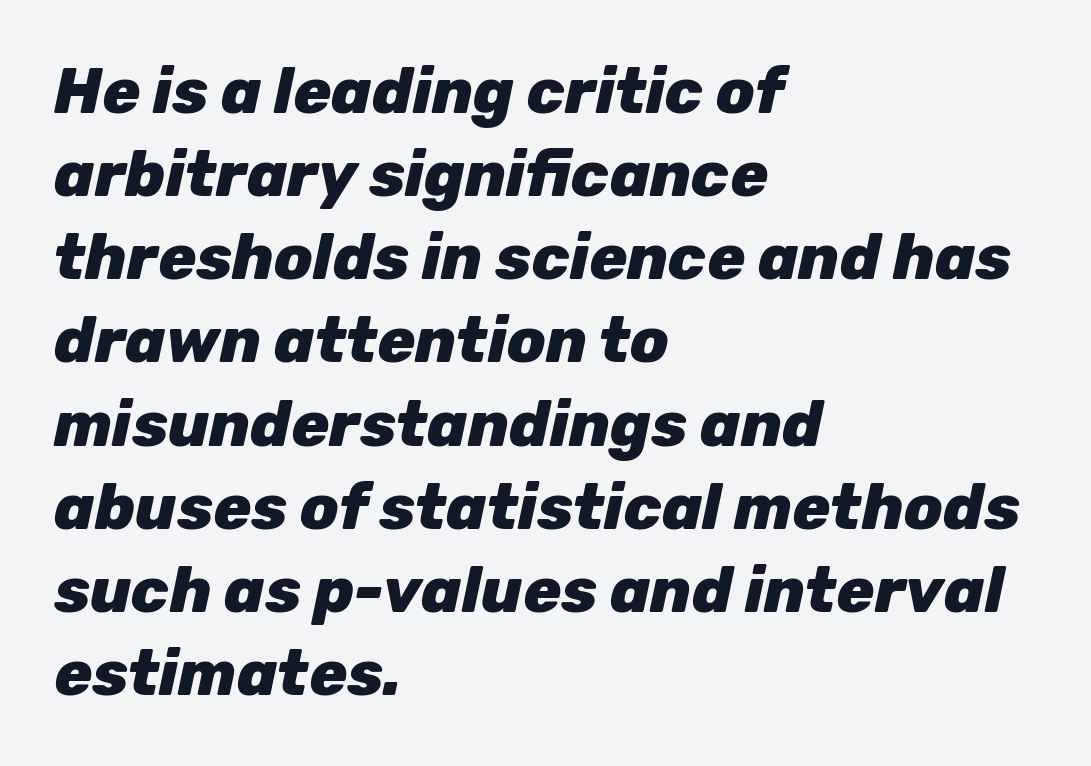
{"italic": "yes", "lean": "right", "slant_degrees": 12, "bold": "yes", "weight": "heavy", "width": "normal", "stroke_contrast": "low", "x_height": "medium", "monospaced": "no", "underline": "no", "align": "left", "line_spacing": "normal", "line_spacing_ratio": 1.32, "letter_spacing": "normal", "letter_spacing_em": 0.0, "glyph_px": 63}
